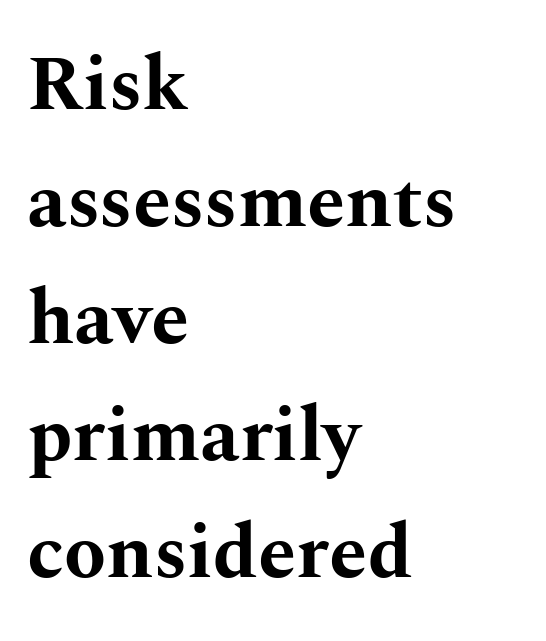
{"serif": "yes", "italic": "no", "bold": "yes", "weight": "bold", "width": "wide", "stroke_contrast": "medium", "x_height": "medium", "monospaced": "no", "underline": "no", "align": "left", "line_spacing": "normal", "line_spacing_ratio": 1.52, "letter_spacing": "normal", "letter_spacing_em": 0.0, "glyph_px": 77}
